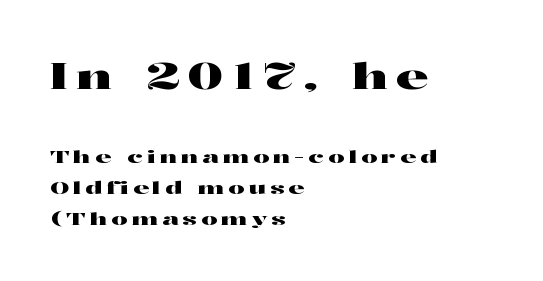
The image shows 37 px wide serif type, upright; set left-aligned, line spacing 1.73x, unusually wide letter spacing (+0.22 em), not underlined; the first (top) block is 2.06x larger; high stroke contrast and a medium x-height.
